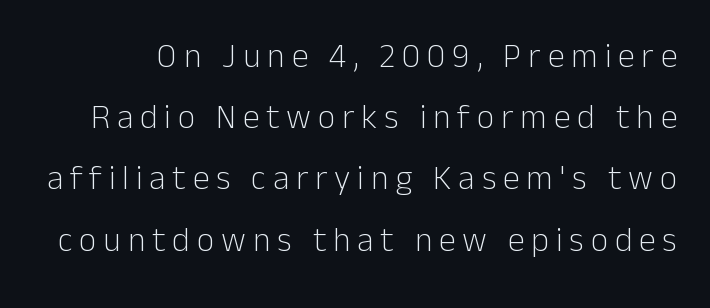
Q: Is the text bold? A: No.
Q: Is the text italic (slanted)? A: No, it is upright.
Q: Is the typeface a serif or a sans-serif typeface? A: Sans-serif.
Q: Is the text underlined? A: No.
Q: Is the spacing between letters normal or unusually wide? A: Unusually wide.
Q: Width (condensed, normal, or wide)? A: Normal.
Q: Stroke contrast? A: Low.
Q: x-height? A: Medium.
Q: Monospaced? A: No.
